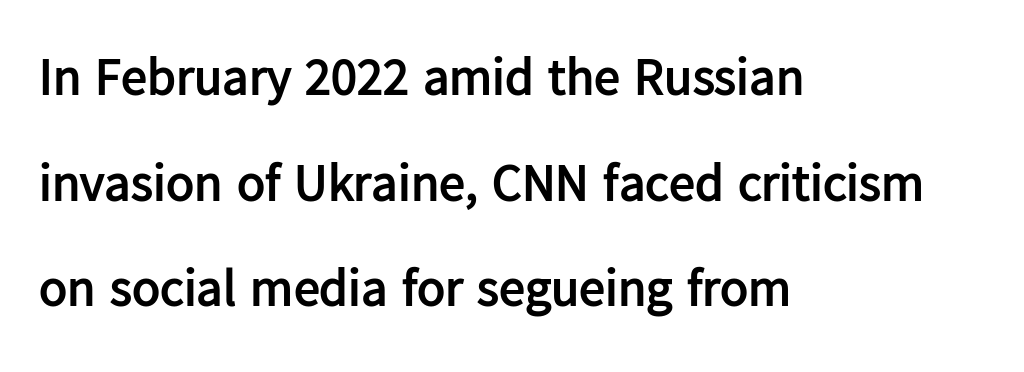
The image shows 52 px semibold sans-serif type, upright; set left-aligned, loose line spacing (2.03x), normal letter spacing, not underlined; low stroke contrast and a medium x-height.
